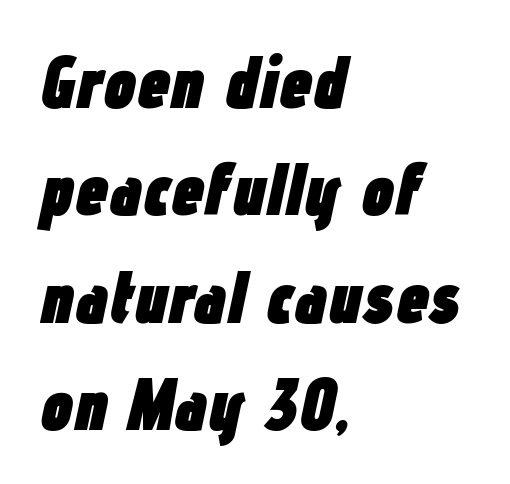
The image shows 73 px heavy, condensed type, italic (leaning right); set left-aligned, normal line spacing (1.47x), normal letter spacing, not underlined; low stroke contrast and a medium x-height.
